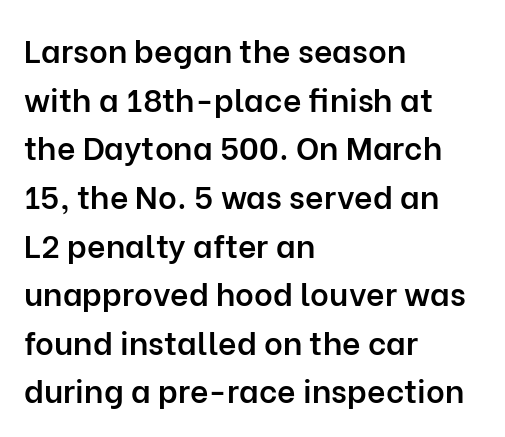
The image shows 32 px semibold sans-serif type, upright; set left-aligned, normal line spacing (1.52x), normal letter spacing, not underlined; low stroke contrast and a medium x-height.
